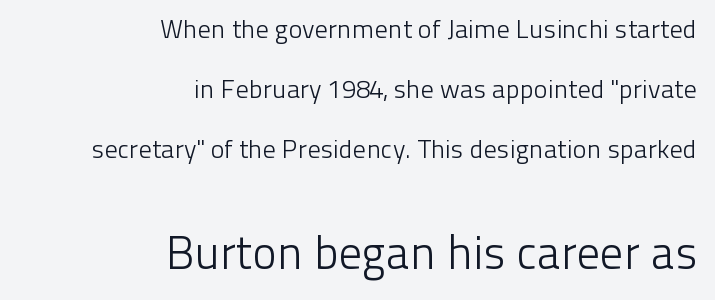
{"serif": "no", "italic": "no", "bold": "no", "weight": "light", "width": "normal", "stroke_contrast": "low", "x_height": "medium", "monospaced": "no", "underline": "no", "align": "right", "line_spacing": "loose", "line_spacing_ratio": 2.3, "letter_spacing": "normal", "letter_spacing_em": 0.0, "larger_block": "second", "size_ratio": 1.77, "glyph_px": 46}
